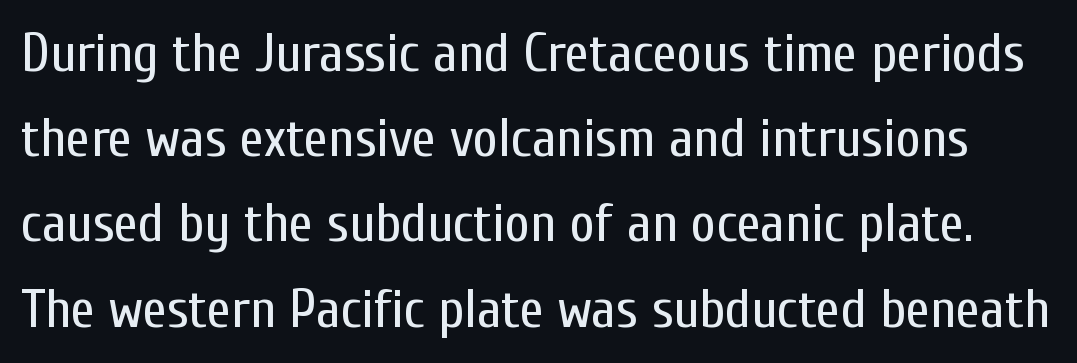
{"serif": "no", "italic": "no", "bold": "no", "weight": "regular", "width": "condensed", "stroke_contrast": "low", "x_height": "medium", "monospaced": "no", "underline": "no", "line_spacing": "normal", "line_spacing_ratio": 1.55, "letter_spacing": "normal", "letter_spacing_em": 0.0, "glyph_px": 55}
